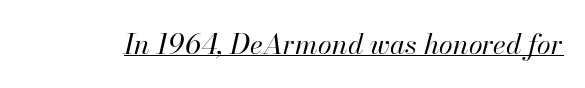
Q: Is the text bold? A: No.
Q: Is the text italic (slanted)? A: Yes, it leans right by about 13 degrees.
Q: Is the text underlined? A: Yes.
Q: Is the spacing between letters normal or unusually wide? A: Normal.
Q: Width (condensed, normal, or wide)? A: Normal.
Q: Stroke contrast? A: High.
Q: x-height? A: Small.
Q: Monospaced? A: No.
